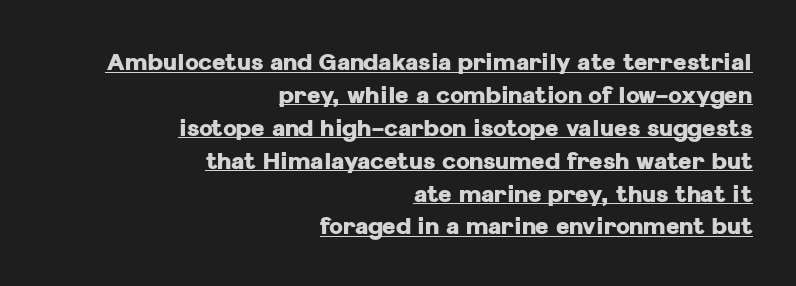
The image shows 23 px bold type, upright; set right-aligned, normal line spacing (1.43x), normal letter spacing, underlined.
